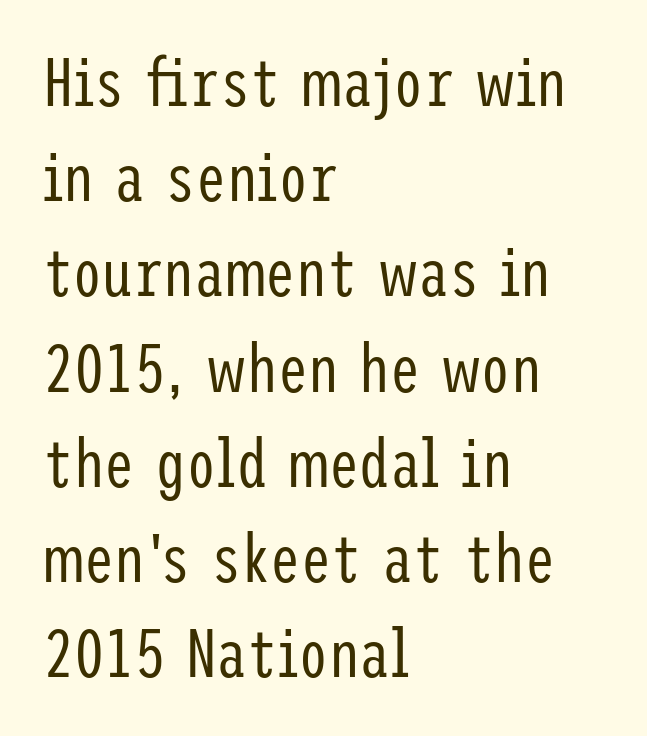
The passage is arranged the way most books set body copy — flush left. Observe the ordinary spacing: letters are neighbours, not strangers. Notice how the stems are strictly vertical — no italics here. Weight: in the light-to-regular range. The space between consecutive lines is moderate. Clear beneath every line of the passage.
